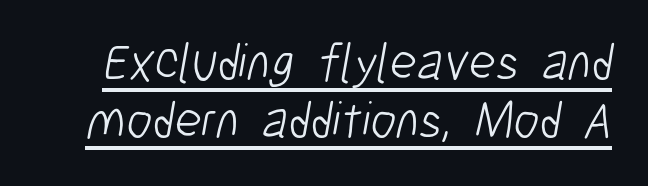
Varying glyph widths throughout — classic text-font behaviour. The passage shown is not bold in any degree. In terms of letterspacing, this is plain default setting. The rendered words wear a rule along their underside.
